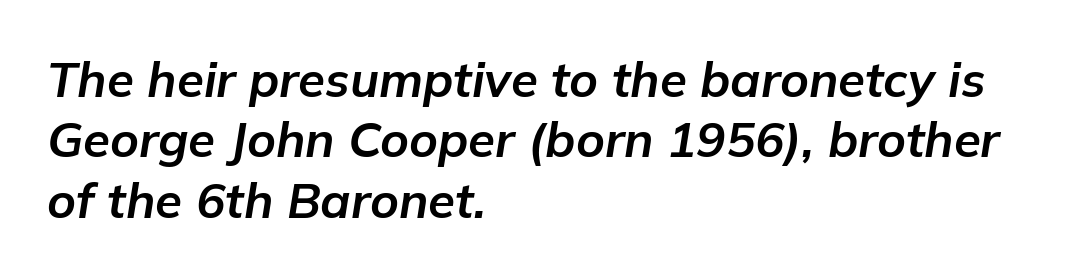
{"italic": "yes", "lean": "right", "slant_degrees": 9, "bold": "yes", "weight": "bold", "width": "normal", "stroke_contrast": "low", "x_height": "medium", "monospaced": "no", "underline": "no", "align": "left", "line_spacing_ratio": 1.23, "letter_spacing": "normal", "letter_spacing_em": 0.0, "glyph_px": 49}
